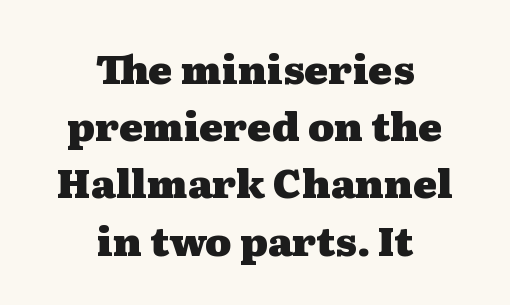
The image shows 40 px heavy, wide serif type, upright; set centered, normal line spacing (1.43x), normal letter spacing, not underlined; medium stroke contrast and a medium x-height.
